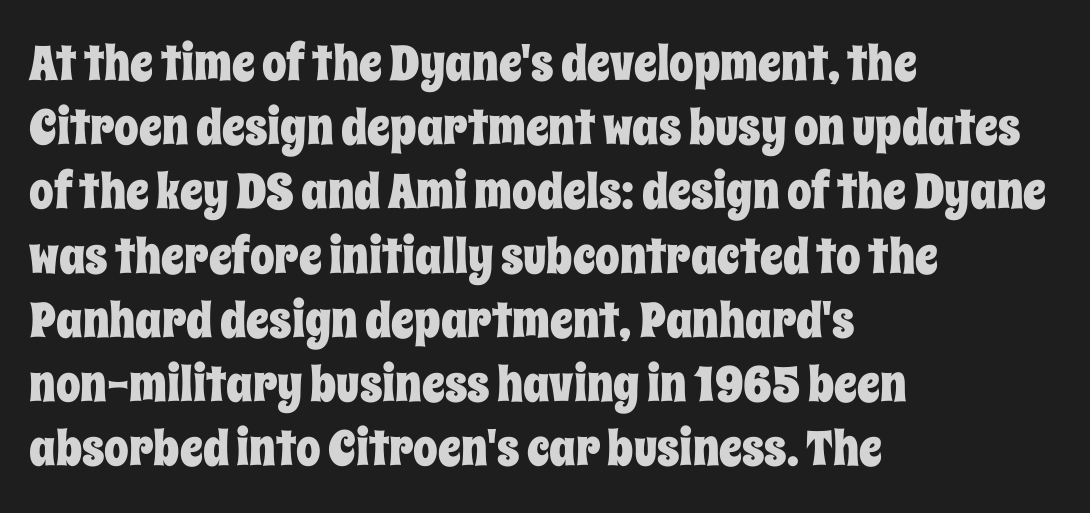
{"italic": "no", "width": "condensed", "stroke_contrast": "low", "x_height": "large", "monospaced": "no", "underline": "no", "align": "left", "line_spacing": "normal", "line_spacing_ratio": 1.31, "letter_spacing": "normal", "letter_spacing_em": 0.0, "glyph_px": 49}
